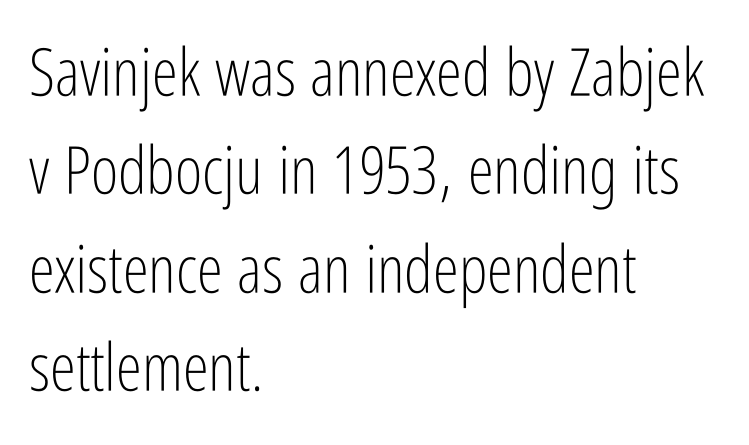
{"serif": "no", "italic": "no", "bold": "no", "weight": "light", "width": "condensed", "stroke_contrast": "low", "x_height": "medium", "monospaced": "no", "underline": "no", "align": "left", "line_spacing": "normal", "line_spacing_ratio": 1.49, "letter_spacing": "normal", "letter_spacing_em": 0.0, "glyph_px": 66}
